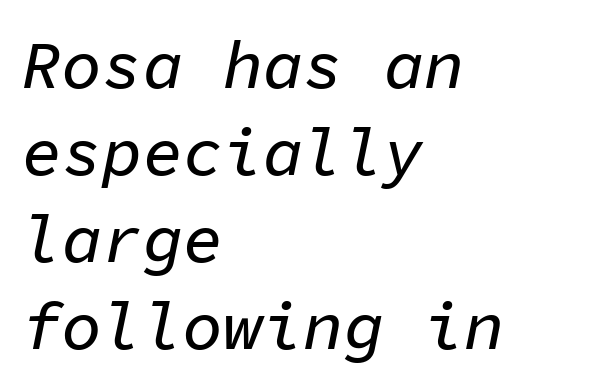
These lines are set flush left with a ragged right edge. Whoever set this chose a conventional vertical rhythm. Any mark beneath the type? The region is blank. There's an unmistakable incline to the writing here. Does extra space separate the letters? No, they use regular spacing. Think of a typewriter: that constant character pitch is what you see here.
